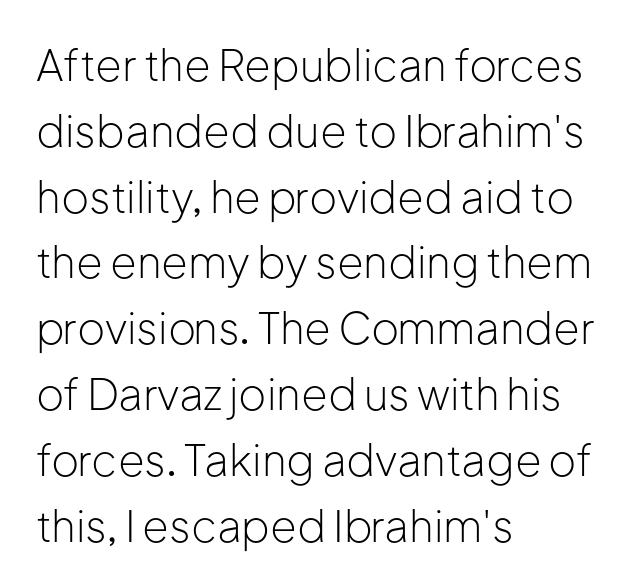
Q: Is the text bold? A: No.
Q: Is the text italic (slanted)? A: No, it is upright.
Q: Is the typeface a serif or a sans-serif typeface? A: Sans-serif.
Q: Is the text underlined? A: No.
Q: How is the paragraph aligned? A: Left-aligned.
Q: Is the spacing between letters normal or unusually wide? A: Normal.
Q: Is the spacing between lines tight, normal or loose? A: Normal.
Q: Width (condensed, normal, or wide)? A: Normal.
Q: Stroke contrast? A: Low.
Q: x-height? A: Medium.
Q: Monospaced? A: No.
